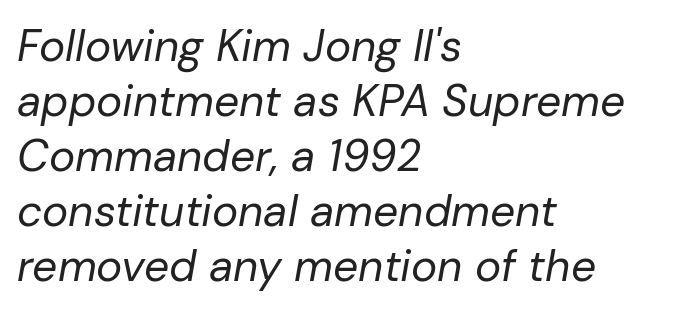
Tall strokes in this sample are angled rather than plumb. Line beginnings align vertically; line endings do not. Beneath every word, the page is bare. The font sits on the lighter half of the weight spectrum, regular included. Characters follow at the spacing the type designer built in. In terms of leading, this rendering sits right in the middle.
